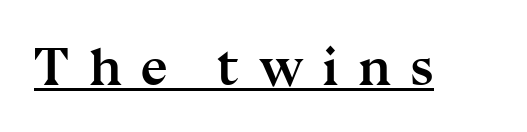
Q: Is the text bold? A: Yes.
Q: Is the text italic (slanted)? A: No, it is upright.
Q: Is the typeface a serif or a sans-serif typeface? A: Serif.
Q: Is the text underlined? A: Yes.
Q: Is the spacing between letters normal or unusually wide? A: Unusually wide.
Q: Width (condensed, normal, or wide)? A: Normal.
Q: Stroke contrast? A: Medium.
Q: x-height? A: Medium.
Q: Monospaced? A: No.
